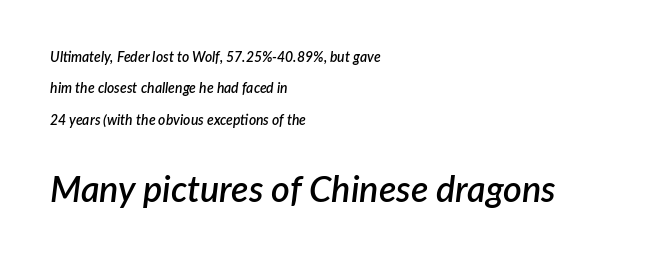
{"italic": "yes", "lean": "right", "slant_degrees": 7, "bold": "semi", "weight": "semibold", "width": "normal", "stroke_contrast": "low", "x_height": "medium", "monospaced": "no", "underline": "no", "align": "left", "line_spacing": "loose", "line_spacing_ratio": 2.24, "letter_spacing": "normal", "letter_spacing_em": 0.0, "larger_block": "second", "size_ratio": 2.57, "glyph_px": 36}
